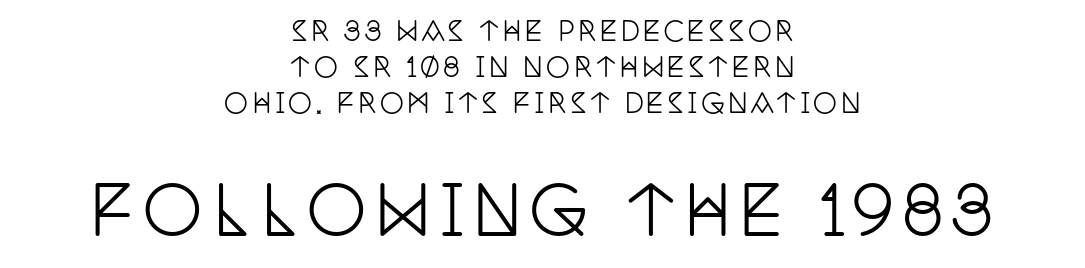
Rendered with straight, roman letterforms. Successive baselines arrive at the customary interval. The block sitting lower on the canvas is the one with enlarged characters. Lines of text with bare space underneath. Do the characters align in a grid? No, the font is proportional. You can tell from the footed stems that serif type was used.
